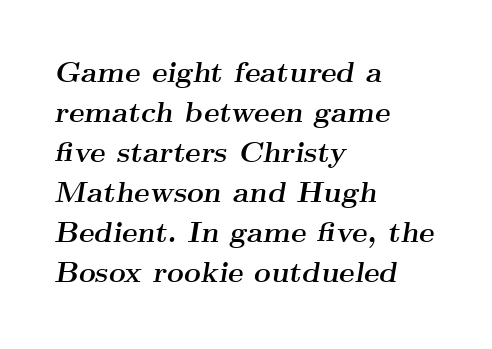
Observe the lean: these are italic letterforms. The rows are spaced the way most documents space them. Words float on clear page, feet unadorned. Looks like regular typesetting: each glyph gets only the width it needs. The paragraph has a hard left edge and a soft right edge. Its strokes are broad and dark, the hallmark of bold type.
